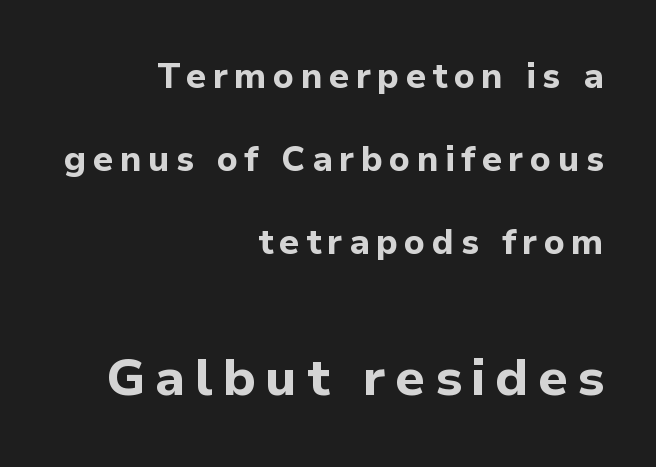
{"serif": "no", "italic": "no", "bold": "yes", "weight": "bold", "width": "normal", "stroke_contrast": "low", "x_height": "medium", "monospaced": "no", "underline": "no", "align": "right", "line_spacing": "loose", "line_spacing_ratio": 2.37, "larger_block": "second", "size_ratio": 1.49, "glyph_px": 52}
